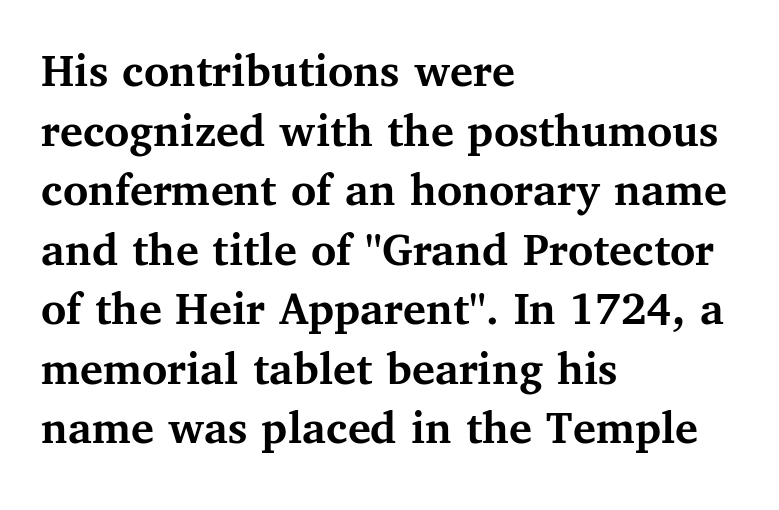
{"serif": "yes", "italic": "no", "bold": "yes", "weight": "semibold", "width": "normal", "stroke_contrast": "medium", "x_height": "medium", "monospaced": "no", "underline": "no", "align": "left", "line_spacing_ratio": 1.24, "letter_spacing": "normal", "letter_spacing_em": 0.0, "glyph_px": 48}
